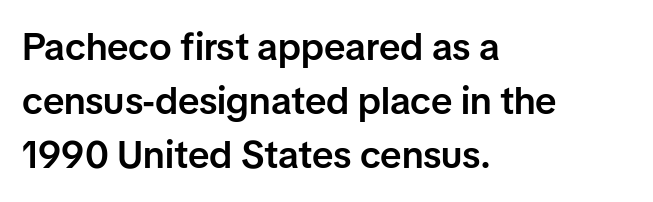
Just letters on the line, the space beneath them empty. These lines carry some extra weight — a demibold, not a full bold. Here the designer chose a conventional face with non-uniform glyph widths. Regular leading. Unlike italic type, these characters show no tilt at all. Serifs: no, the terminals of the letterforms are clean.
